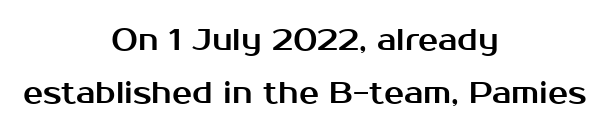
Q: Is the text italic (slanted)? A: No, it is upright.
Q: Is the typeface a serif or a sans-serif typeface? A: Sans-serif.
Q: Is the text underlined? A: No.
Q: How is the paragraph aligned? A: Centered.
Q: Is the spacing between letters normal or unusually wide? A: Normal.
Q: Width (condensed, normal, or wide)? A: Normal.
Q: Stroke contrast? A: Medium.
Q: x-height? A: Medium.
Q: Monospaced? A: No.
